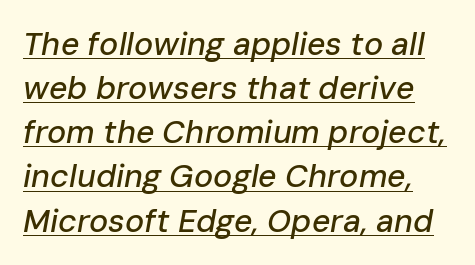
Q: Is the text italic (slanted)? A: Yes, it leans right by about 10 degrees.
Q: Is the text underlined? A: Yes.
Q: Is the spacing between letters normal or unusually wide? A: Normal.
Q: Is the spacing between lines tight, normal or loose? A: Normal.
Q: Width (condensed, normal, or wide)? A: Normal.
Q: Stroke contrast? A: Low.
Q: x-height? A: Medium.
Q: Monospaced? A: No.
